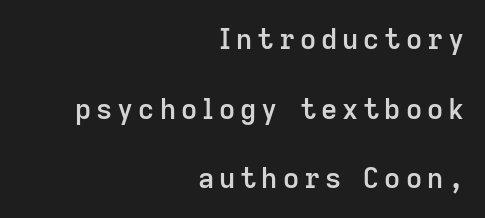
{"serif": "no", "italic": "no", "bold": "semi", "weight": "semibold", "width": "normal", "stroke_contrast": "low", "x_height": "medium", "monospaced": "no", "underline": "no", "align": "right", "line_spacing": "loose", "line_spacing_ratio": 2.49, "glyph_px": 28}
